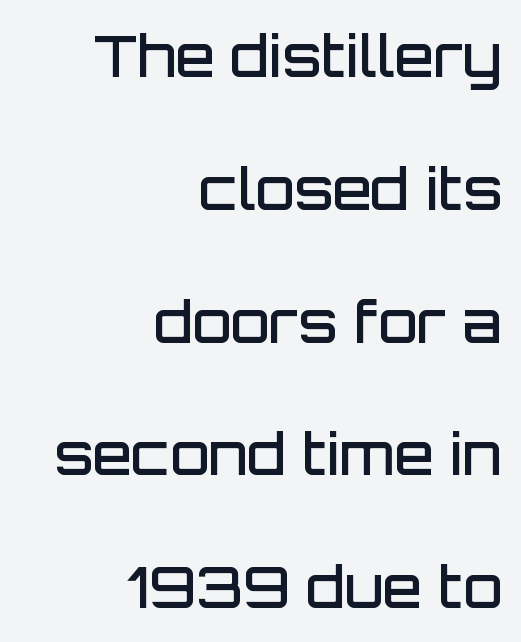
{"serif": "no", "italic": "no", "bold": "semi", "weight": "semibold", "width": "normal", "stroke_contrast": "low", "x_height": "large", "monospaced": "no", "underline": "no", "align": "right", "line_spacing": "loose", "line_spacing_ratio": 2.33, "letter_spacing": "normal", "letter_spacing_em": 0.0, "glyph_px": 57}
